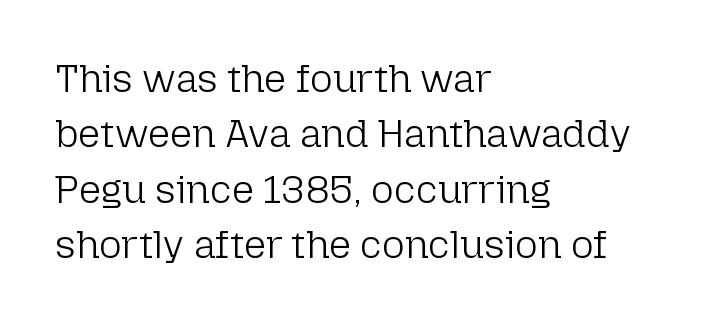
The image shows 39 px light sans-serif type, upright; set left-aligned, normal line spacing (1.42x), normal letter spacing, not underlined; low stroke contrast and a medium x-height.
